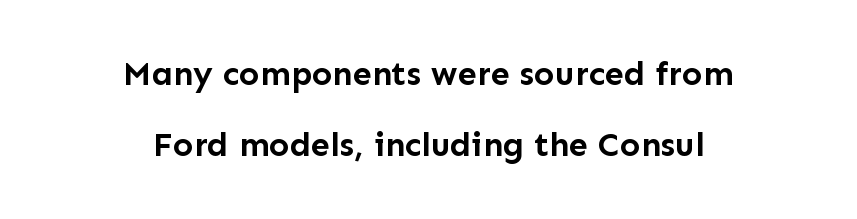
Q: Is the text bold? A: Yes.
Q: Is the text italic (slanted)? A: No, it is upright.
Q: Is the typeface a serif or a sans-serif typeface? A: Sans-serif.
Q: Is the text underlined? A: No.
Q: How is the paragraph aligned? A: Centered.
Q: Is the spacing between letters normal or unusually wide? A: Normal.
Q: Is the spacing between lines tight, normal or loose? A: Loose.
Q: Width (condensed, normal, or wide)? A: Normal.
Q: Stroke contrast? A: Low.
Q: x-height? A: Medium.
Q: Monospaced? A: No.
